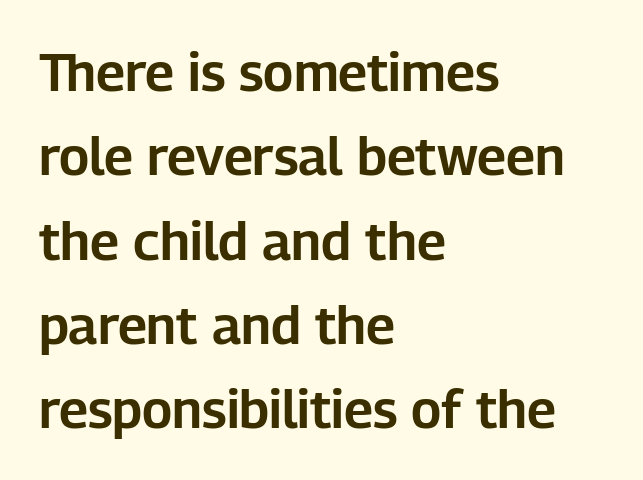
{"serif": "no", "italic": "no", "width": "normal", "stroke_contrast": "low", "x_height": "medium", "monospaced": "no", "underline": "no", "align": "left", "line_spacing": "normal", "line_spacing_ratio": 1.59, "letter_spacing": "normal", "letter_spacing_em": 0.0, "glyph_px": 53}
